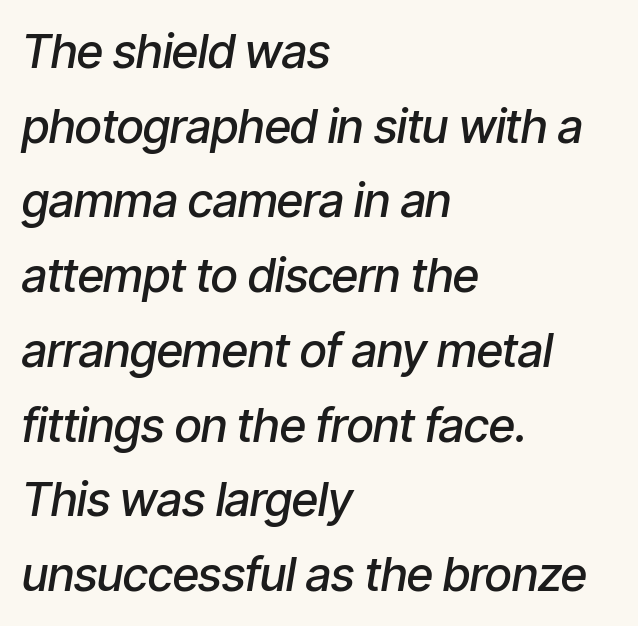
Stems and bowls a touch heavier than normal — semibold. Successive baselines arrive at the customary interval. In CSS terms this would be text-align: left. Do the characters align in a grid? No, the font is proportional.
